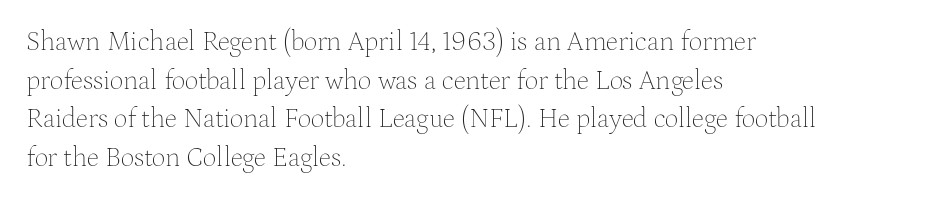
Stroke thickness stays within the range of a standard reading face or lighter. Notice how descenders clear the ascenders below comfortably — that's standard leading. There is no visible air inserted between adjacent glyphs. Casual observation: everything's shoved over to the left. The specimen omits any rule beneath the text block's lines. The letters stand straight up with perfectly vertical stems.
